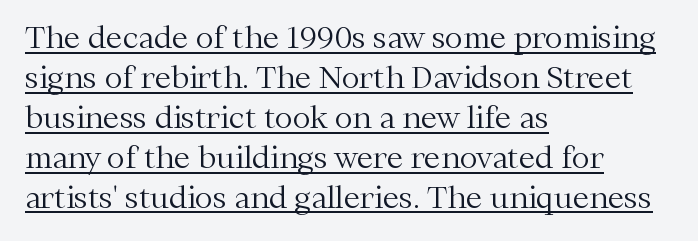
The typesetting does not lean heavy: it is not bold. The face used here is proportionally spaced, like ordinary book or web type. The paragraph shown leans on its left margin. Examine the stroke ends and you'll spot serifs. The face used here is rendered with its standard letterfit.
